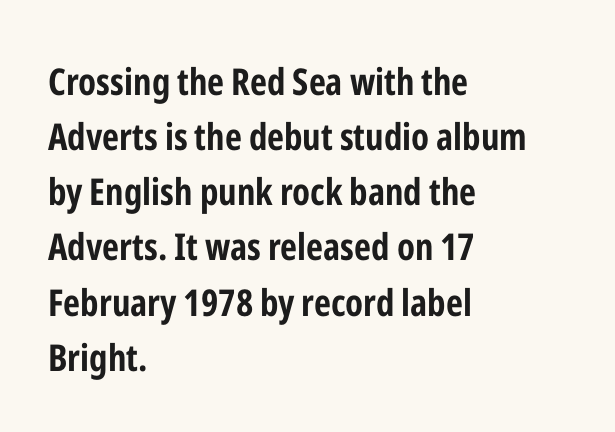
The image shows 37 px bold, condensed sans-serif type, upright; set left-aligned, normal line spacing (1.49x), normal letter spacing, not underlined; low stroke contrast and a medium x-height.
